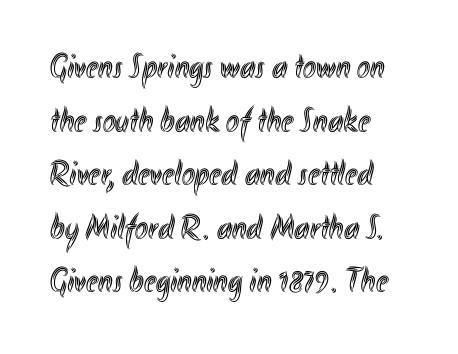
The image shows 35 px condensed type; set left-aligned, normal line spacing (1.53x), normal letter spacing, not underlined; a small x-height.
